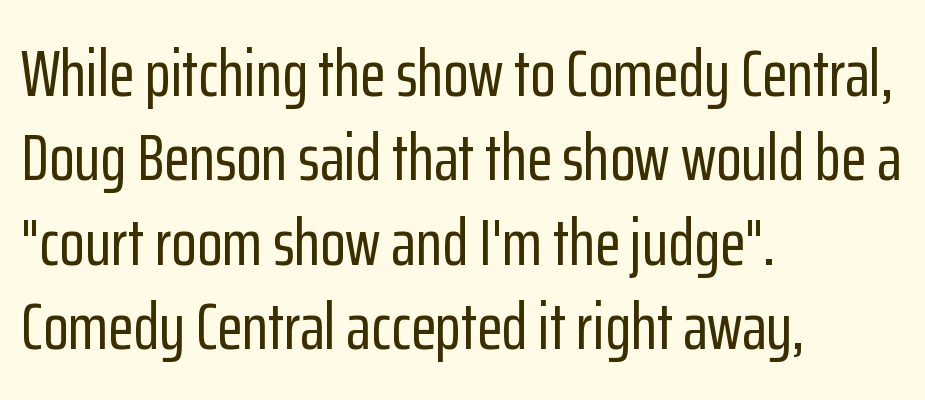
The image shows 66 px condensed sans-serif type, upright; set left-aligned, normal line spacing (1.28x), normal letter spacing, not underlined; low stroke contrast and a medium x-height.
